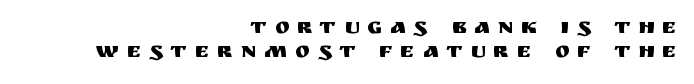
The image shows 22 px text type, upright; set right-aligned, tight line spacing (1.1x), unusually wide letter spacing (+0.36 em), not underlined.
